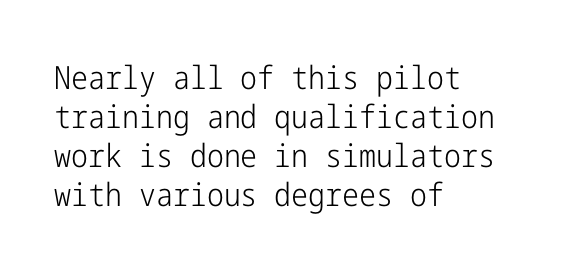
Q: Is the text bold? A: No.
Q: Is the text italic (slanted)? A: No, it is upright.
Q: Is the typeface a serif or a sans-serif typeface? A: Sans-serif.
Q: Is the text underlined? A: No.
Q: How is the paragraph aligned? A: Left-aligned.
Q: Is the spacing between letters normal or unusually wide? A: Normal.
Q: Width (condensed, normal, or wide)? A: Condensed.
Q: Stroke contrast? A: Low.
Q: x-height? A: Medium.
